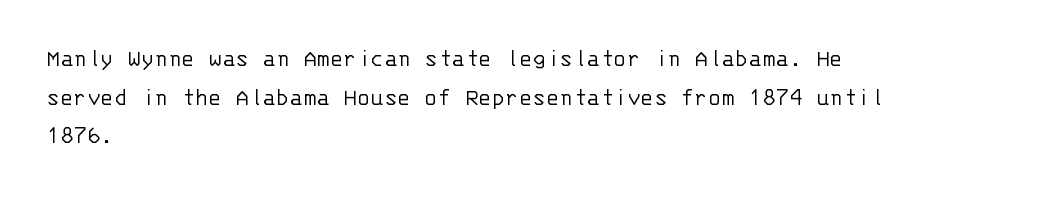
Q: Is the text bold? A: No.
Q: Is the text italic (slanted)? A: No, it is upright.
Q: Is the text underlined? A: No.
Q: How is the paragraph aligned? A: Left-aligned.
Q: Is the spacing between letters normal or unusually wide? A: Normal.
Q: Is the spacing between lines tight, normal or loose? A: Normal.
